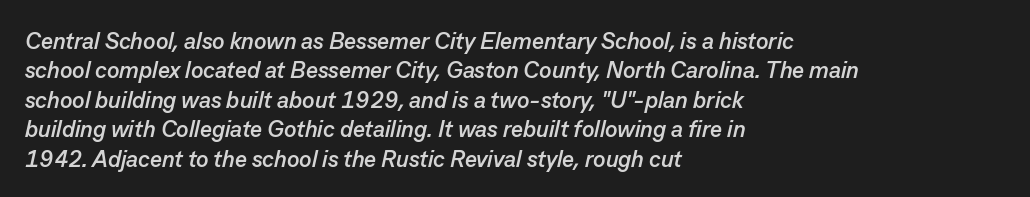
The image shows 23 px bold type, italic (leaning right); set left-aligned, normal line spacing (1.28x), normal letter spacing, not underlined.
